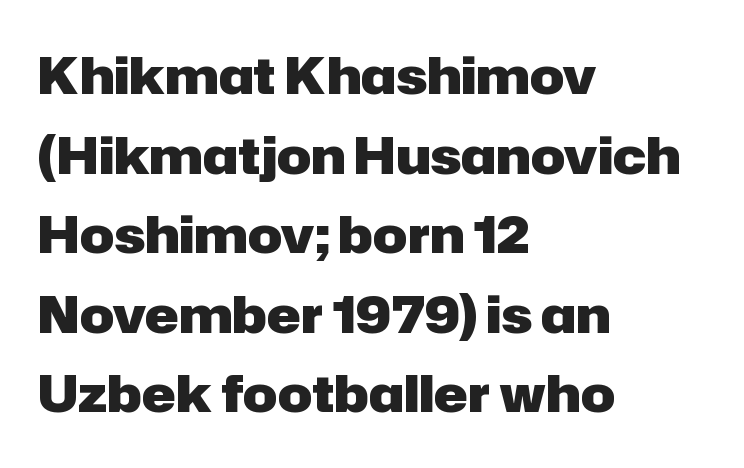
{"serif": "no", "italic": "no", "bold": "yes", "weight": "heavy", "width": "normal", "stroke_contrast": "low", "x_height": "medium", "monospaced": "no", "underline": "no", "align": "left", "line_spacing": "normal", "line_spacing_ratio": 1.56, "letter_spacing": "normal", "letter_spacing_em": 0.0, "glyph_px": 51}
